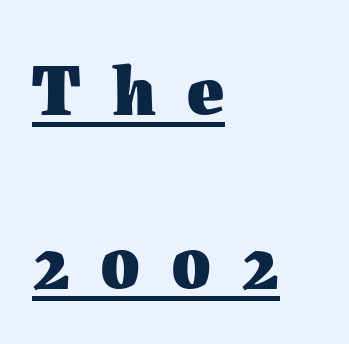
{"italic": "no", "bold": "yes", "weight": "heavy", "width": "normal", "stroke_contrast": "medium", "x_height": "medium", "monospaced": "no", "underline": "yes", "align": "left", "line_spacing": "loose", "line_spacing_ratio": 2.42, "letter_spacing": "wide", "letter_spacing_em": 0.42, "glyph_px": 72}
